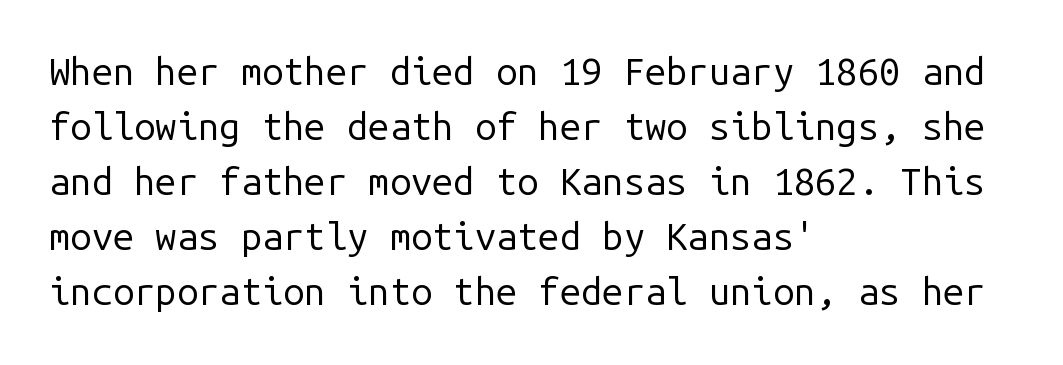
{"serif": "no", "italic": "no", "bold": "no", "weight": "regular", "width": "normal", "stroke_contrast": "low", "x_height": "medium", "monospaced": "yes", "underline": "no", "align": "left", "line_spacing": "normal", "line_spacing_ratio": 1.45, "letter_spacing": "normal", "letter_spacing_em": 0.0, "glyph_px": 38}
